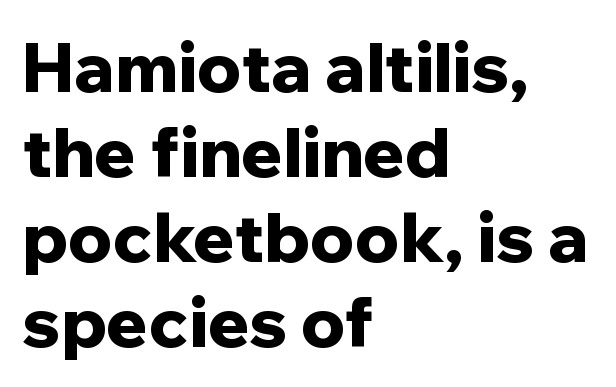
The image shows 69 px bold sans-serif type, upright; set left-aligned, line spacing 1.23x, normal letter spacing, not underlined; low stroke contrast and a medium x-height.
